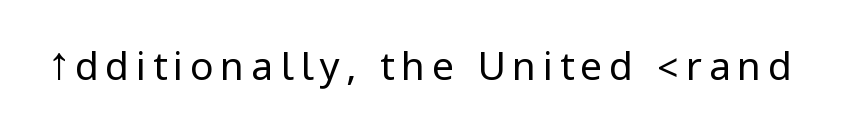
The image shows 39 px regular-weight, condensed sans-serif type, upright; set not underlined; low stroke contrast.
